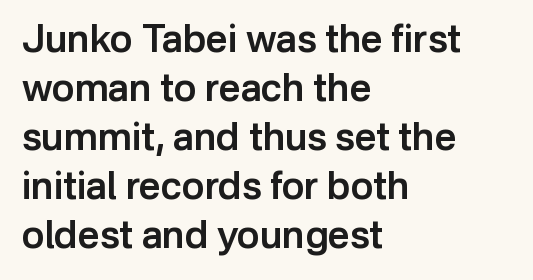
Layout note: lines flush left. Typesetter's note: demi weight, one step under bold. These lines are composed in type without serifs. The typography opts for an upright posture over an oblique one. Is this a fixed-width face? No — the glyphs have proportional, varying widths. Interline gaps are of average width in this sample.
